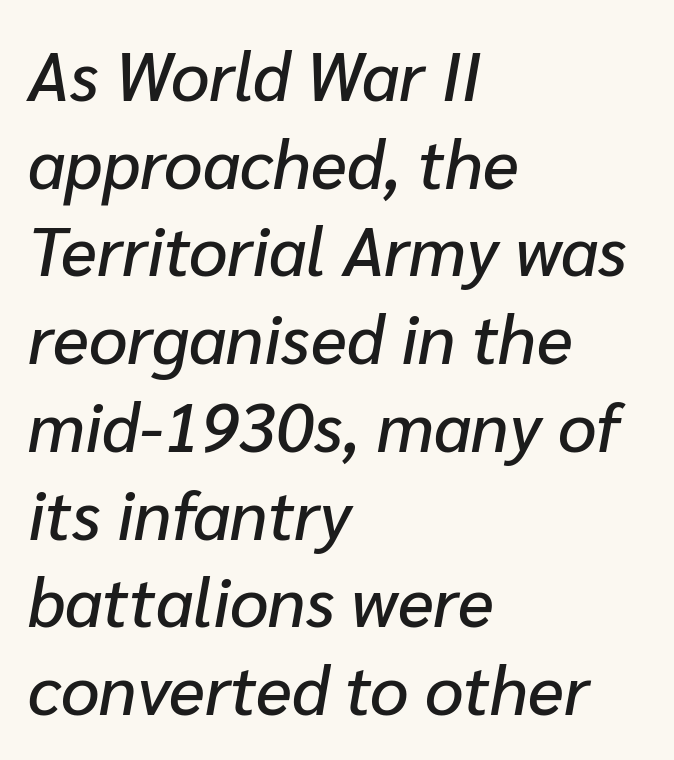
Q: Is the text italic (slanted)? A: Yes, it leans right by about 10 degrees.
Q: Is the text underlined? A: No.
Q: How is the paragraph aligned? A: Left-aligned.
Q: Is the spacing between letters normal or unusually wide? A: Normal.
Q: Is the spacing between lines tight, normal or loose? A: Normal.
Q: Width (condensed, normal, or wide)? A: Normal.
Q: Stroke contrast? A: Low.
Q: x-height? A: Medium.
Q: Monospaced? A: No.
